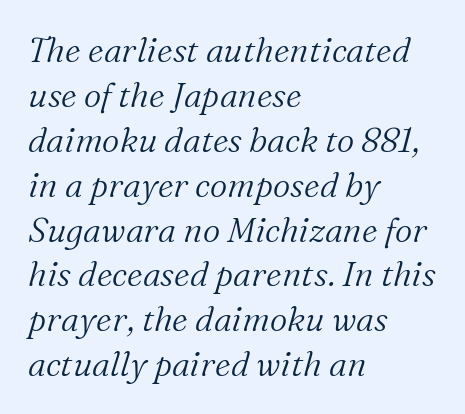
Every character sits at an angle, as italics do. The face used here is rendered with its standard letterfit. Stroke thickness stays within the range of a standard reading face or lighter. Underline: absent.
